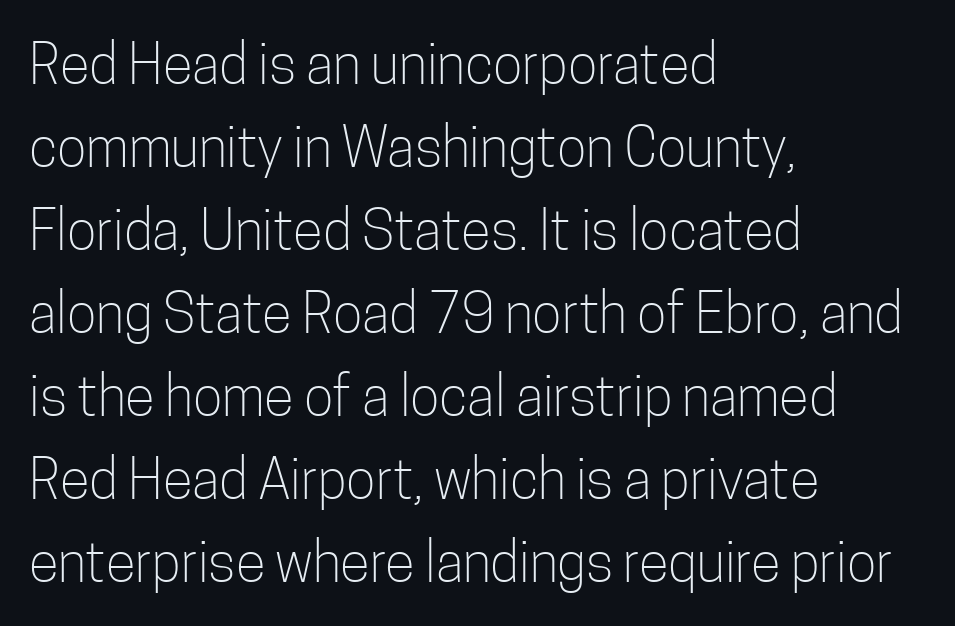
{"serif": "no", "italic": "no", "bold": "no", "weight": "light", "width": "condensed", "stroke_contrast": "low", "x_height": "medium", "monospaced": "no", "underline": "no", "align": "left", "line_spacing": "normal", "line_spacing_ratio": 1.51, "letter_spacing": "normal", "letter_spacing_em": 0.0, "glyph_px": 55}
